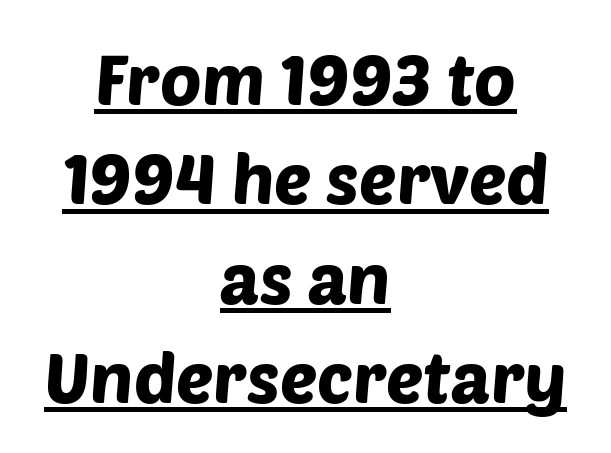
The rendering uses natural spacing where letterforms have individual widths. Decoration check: the copy is underlined. Visually the block forms a symmetrical silhouette, jagged on both flanks. The tracking reads as untouched default to a designer's eye. Type style note: lacks serifs.
